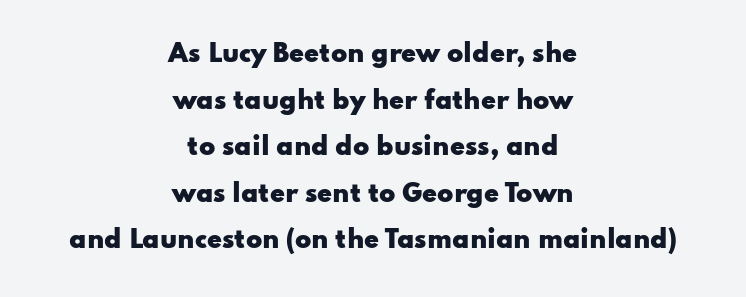
The image shows 24 px bold type, upright; set centered, loose line spacing (1.94x), normal letter spacing, not underlined.
